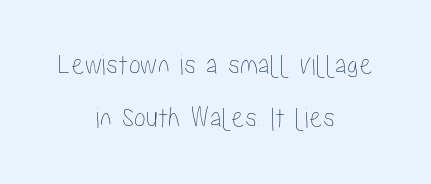
Q: Is the text italic (slanted)? A: No, it is upright.
Q: Is the text underlined? A: No.
Q: How is the paragraph aligned? A: Centered.
Q: Is the spacing between letters normal or unusually wide? A: Normal.
Q: Width (condensed, normal, or wide)? A: Condensed.
Q: Stroke contrast? A: Low.
Q: x-height? A: Medium.
Q: Monospaced? A: No.
